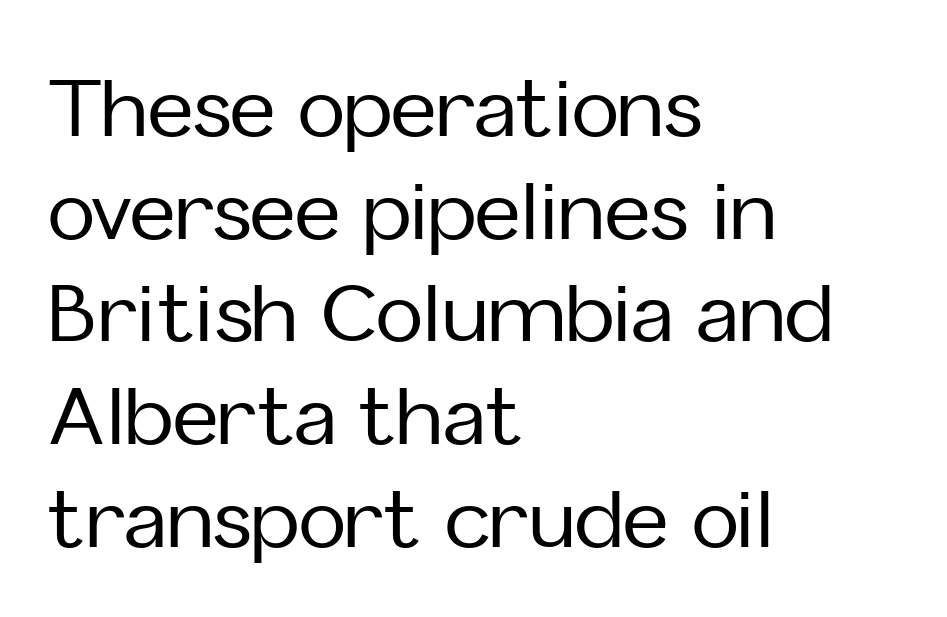
Q: Is the text italic (slanted)? A: No, it is upright.
Q: Is the typeface a serif or a sans-serif typeface? A: Sans-serif.
Q: Is the text underlined? A: No.
Q: How is the paragraph aligned? A: Left-aligned.
Q: Is the spacing between letters normal or unusually wide? A: Normal.
Q: Is the spacing between lines tight, normal or loose? A: Normal.
Q: Width (condensed, normal, or wide)? A: Normal.
Q: Stroke contrast? A: Low.
Q: x-height? A: Medium.
Q: Monospaced? A: No.
